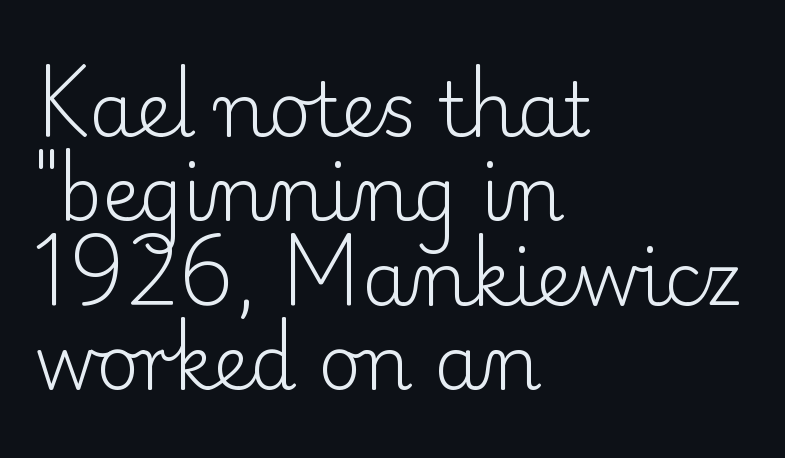
{"italic": "no", "bold": "no", "weight": "light", "width": "normal", "stroke_contrast": "low", "x_height": "small", "monospaced": "no", "underline": "no", "align": "left", "line_spacing": "tight", "line_spacing_ratio": 1.14, "letter_spacing": "normal", "letter_spacing_em": 0.0, "glyph_px": 74}
